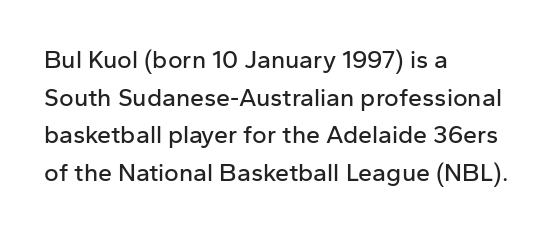
{"italic": "no", "underline": "no", "align": "left", "line_spacing": "normal", "line_spacing_ratio": 1.51, "letter_spacing": "normal", "letter_spacing_em": 0.0, "glyph_px": 25}
